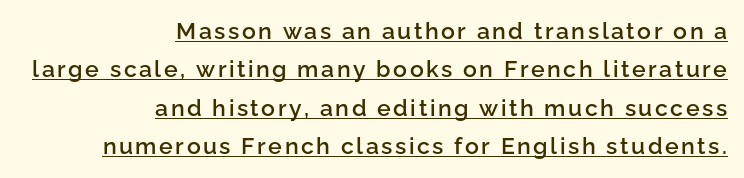
Is there an underline? Yes — a line sits under the letters. This sample keeps an unexceptional amount of space between lines. Quick note: not italic, upright. Emphasis by weight is partial: semibold.
